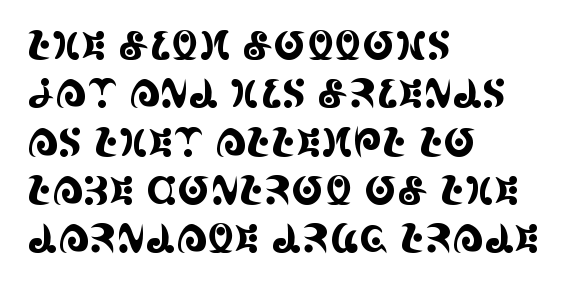
{"serif": "yes", "italic": "no", "width": "condensed", "x_height": "large", "monospaced": "no", "underline": "no", "align": "left", "line_spacing_ratio": 1.24, "letter_spacing": "normal", "letter_spacing_em": 0.0, "glyph_px": 39}
